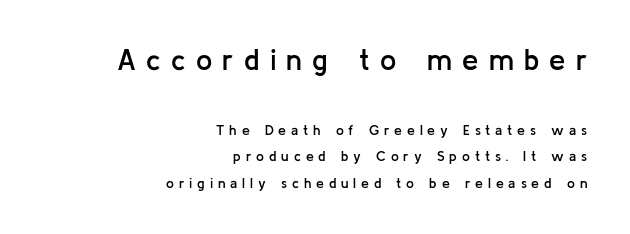
{"serif": "no", "italic": "no", "bold": "semi", "weight": "semibold", "width": "normal", "stroke_contrast": "low", "x_height": "medium", "monospaced": "no", "underline": "no", "align": "right", "line_spacing_ratio": 1.89, "letter_spacing": "wide", "letter_spacing_em": 0.35, "larger_block": "first", "size_ratio": 2.07, "glyph_px": 29}
